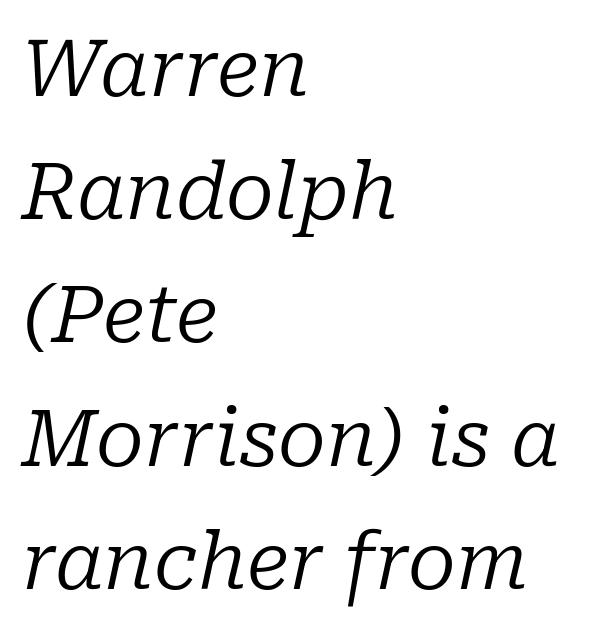
Q: Is the text bold? A: No.
Q: Is the text italic (slanted)? A: Yes, it leans right by about 10 degrees.
Q: Is the typeface a serif or a sans-serif typeface? A: Serif.
Q: Is the text underlined? A: No.
Q: How is the paragraph aligned? A: Left-aligned.
Q: Is the spacing between letters normal or unusually wide? A: Normal.
Q: Is the spacing between lines tight, normal or loose? A: Normal.
Q: Width (condensed, normal, or wide)? A: Normal.
Q: Stroke contrast? A: Low.
Q: x-height? A: Medium.
Q: Monospaced? A: No.
